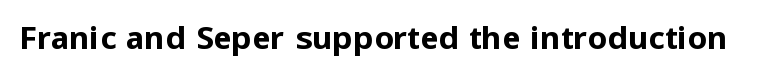
Q: Is the text bold? A: Yes.
Q: Is the text italic (slanted)? A: No, it is upright.
Q: Is the typeface a serif or a sans-serif typeface? A: Sans-serif.
Q: Is the text underlined? A: No.
Q: Is the spacing between letters normal or unusually wide? A: Normal.
Q: Width (condensed, normal, or wide)? A: Normal.
Q: Stroke contrast? A: Low.
Q: x-height? A: Medium.
Q: Monospaced? A: No.
